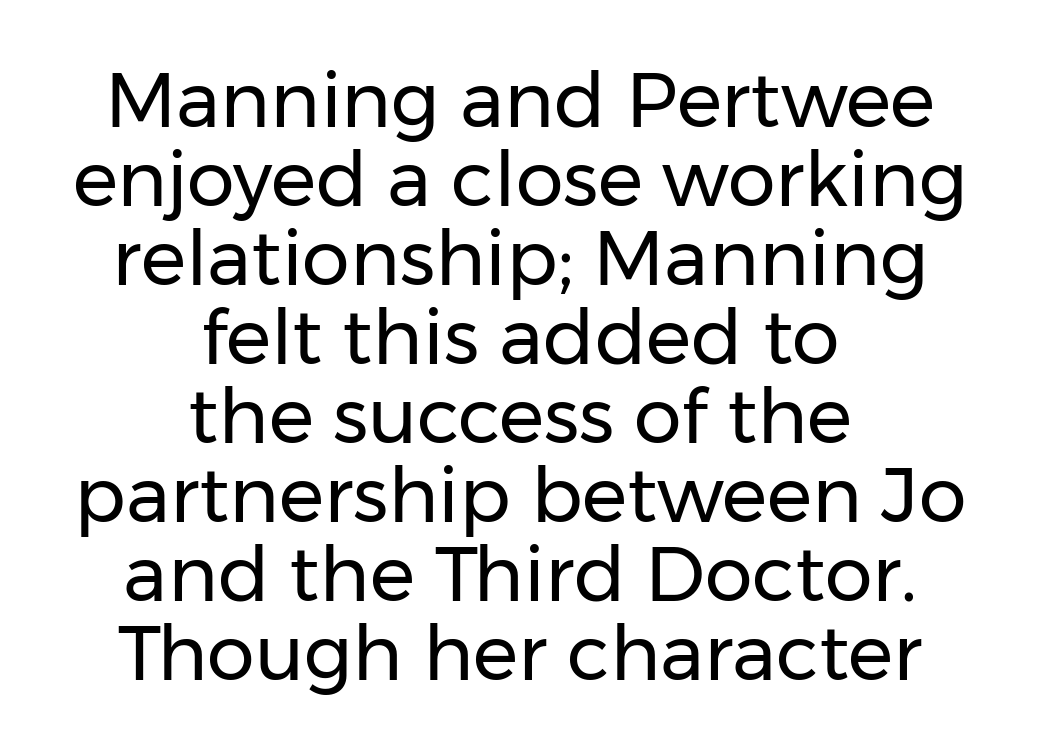
Q: Is the text bold? A: No.
Q: Is the text italic (slanted)? A: No, it is upright.
Q: Is the typeface a serif or a sans-serif typeface? A: Sans-serif.
Q: Is the text underlined? A: No.
Q: How is the paragraph aligned? A: Centered.
Q: Is the spacing between letters normal or unusually wide? A: Normal.
Q: Is the spacing between lines tight, normal or loose? A: Tight.
Q: Width (condensed, normal, or wide)? A: Normal.
Q: Stroke contrast? A: Low.
Q: x-height? A: Medium.
Q: Monospaced? A: No.
